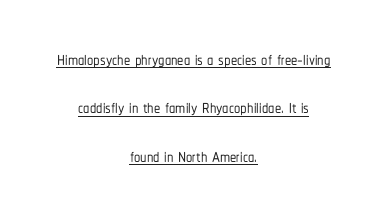
The image shows 25 px text type, upright; set centered, loose line spacing (1.94x), normal letter spacing, underlined.
